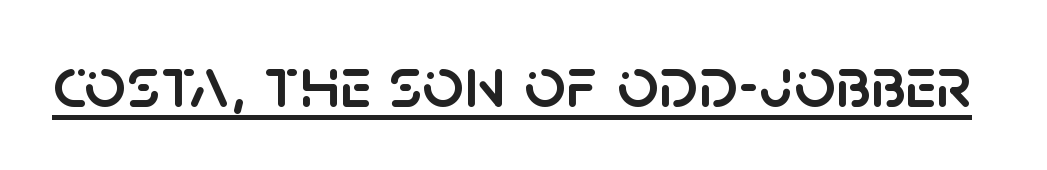
{"serif": "no", "italic": "no", "width": "normal", "stroke_contrast": "low", "x_height": "large", "monospaced": "no", "underline": "yes", "letter_spacing": "normal", "letter_spacing_em": 0.0, "glyph_px": 73}
